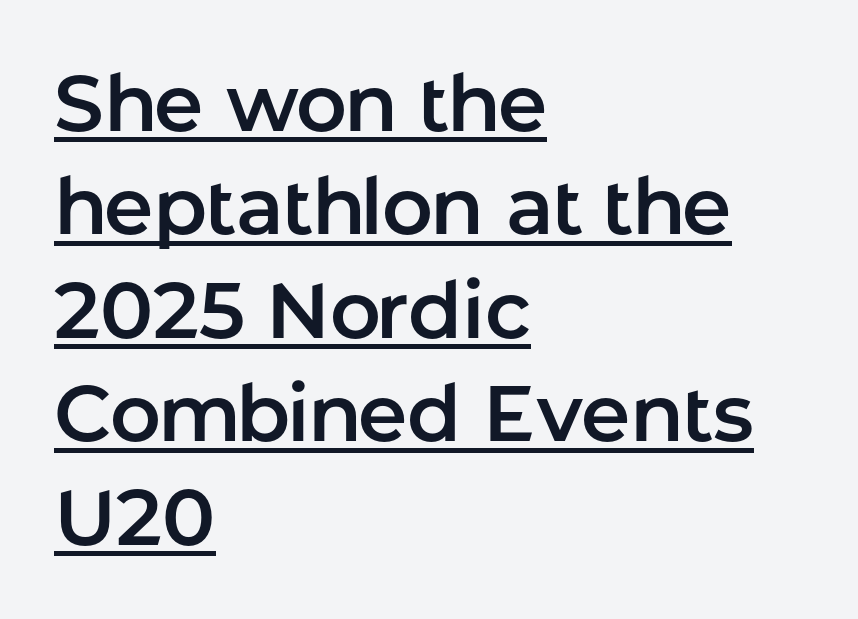
{"serif": "no", "italic": "no", "width": "normal", "stroke_contrast": "low", "x_height": "medium", "monospaced": "no", "underline": "yes", "align": "left", "line_spacing": "normal", "line_spacing_ratio": 1.31, "letter_spacing": "normal", "letter_spacing_em": 0.0, "glyph_px": 79}
